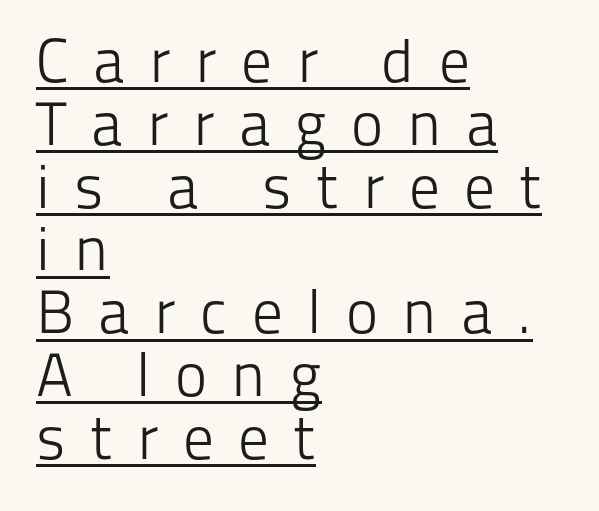
The image shows 61 px light sans-serif type, upright; set left-aligned, tight line spacing (1.03x), unusually wide letter spacing (+0.4 em), underlined; low stroke contrast and a medium x-height.
